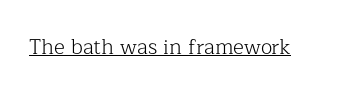
Q: Is the text bold? A: No.
Q: Is the text italic (slanted)? A: No, it is upright.
Q: Is the text underlined? A: Yes.
Q: Is the spacing between letters normal or unusually wide? A: Normal.
